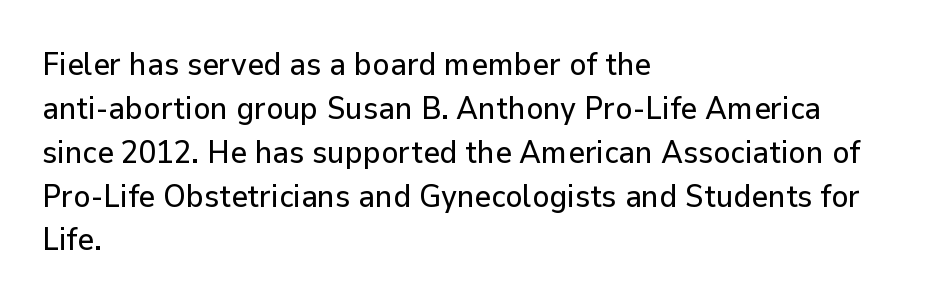
Q: Is the text italic (slanted)? A: No, it is upright.
Q: Is the typeface a serif or a sans-serif typeface? A: Sans-serif.
Q: Is the text underlined? A: No.
Q: How is the paragraph aligned? A: Left-aligned.
Q: Is the spacing between letters normal or unusually wide? A: Normal.
Q: Is the spacing between lines tight, normal or loose? A: Normal.
Q: Width (condensed, normal, or wide)? A: Normal.
Q: Stroke contrast? A: Low.
Q: x-height? A: Medium.
Q: Monospaced? A: No.
